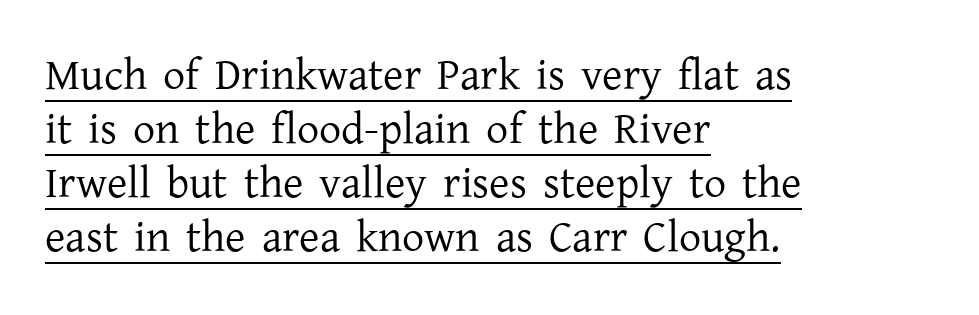
Looks like regular typesetting: each glyph gets only the width it needs. This sample uses plain, unmodified letter spacing. No letter is thick-stroked: the sample isn't bold. Line beginnings align vertically; line endings do not.
